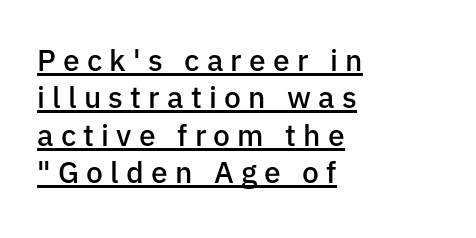
Regular leading. The glyphs have the mass of a demibold cut, below bold. Left-aligned paragraph, ragged on the right. This sample has the flowing, uneven cadence of proportional lettering. Stroke terminals: plain, sans-serif.
